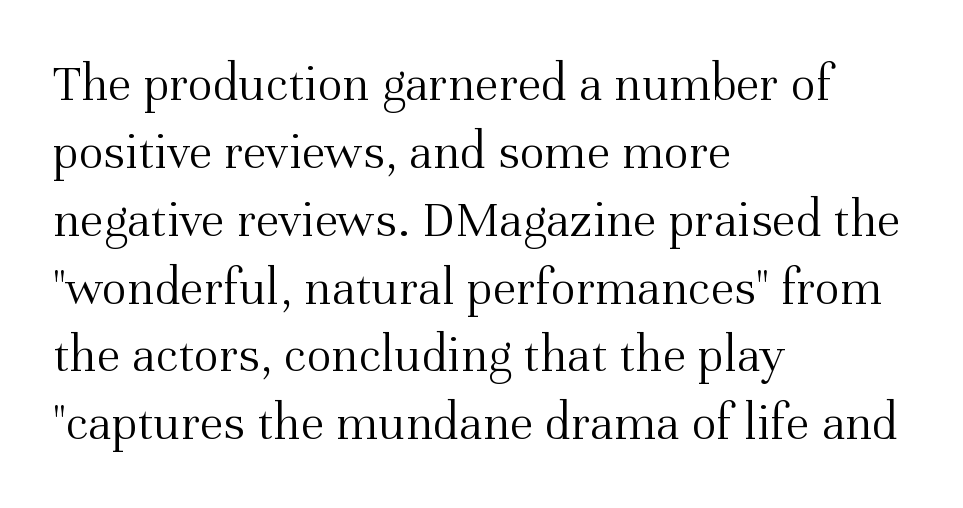
Q: Is the text bold? A: No.
Q: Is the text italic (slanted)? A: No, it is upright.
Q: Is the typeface a serif or a sans-serif typeface? A: Serif.
Q: Is the text underlined? A: No.
Q: How is the paragraph aligned? A: Left-aligned.
Q: Is the spacing between letters normal or unusually wide? A: Normal.
Q: Is the spacing between lines tight, normal or loose? A: Normal.
Q: Width (condensed, normal, or wide)? A: Normal.
Q: Stroke contrast? A: Medium.
Q: x-height? A: Medium.
Q: Monospaced? A: No.
